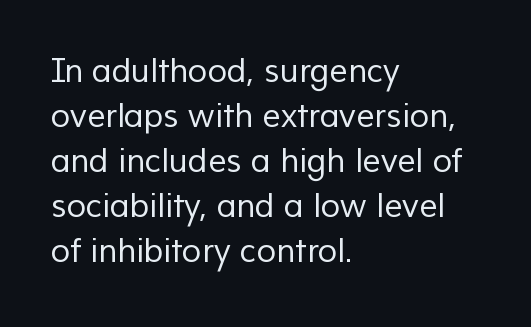
Q: Is the text bold? A: No.
Q: Is the typeface a serif or a sans-serif typeface? A: Sans-serif.
Q: Is the text underlined? A: No.
Q: How is the paragraph aligned? A: Left-aligned.
Q: Is the spacing between letters normal or unusually wide? A: Normal.
Q: Is the spacing between lines tight, normal or loose? A: Normal.
Q: Width (condensed, normal, or wide)? A: Normal.
Q: Stroke contrast? A: Low.
Q: x-height? A: Medium.
Q: Monospaced? A: No.
